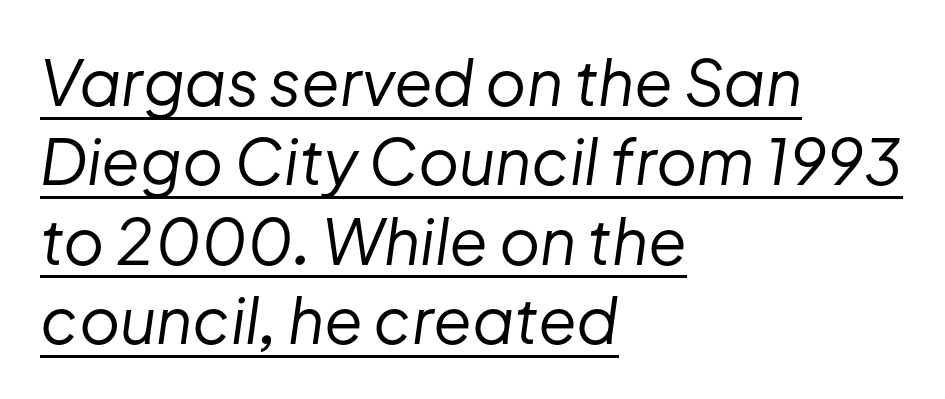
Q: Is the text bold? A: No.
Q: Is the text italic (slanted)? A: Yes, it leans right by about 8 degrees.
Q: Is the text underlined? A: Yes.
Q: How is the paragraph aligned? A: Left-aligned.
Q: Is the spacing between letters normal or unusually wide? A: Normal.
Q: Is the spacing between lines tight, normal or loose? A: Normal.
Q: Width (condensed, normal, or wide)? A: Normal.
Q: Stroke contrast? A: Low.
Q: x-height? A: Medium.
Q: Monospaced? A: No.
